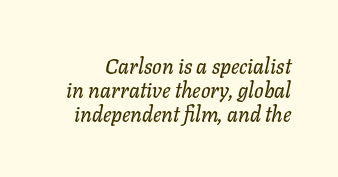
Q: Is the text italic (slanted)? A: Yes, it leans right by about 11 degrees.
Q: Is the text underlined? A: No.
Q: Is the spacing between letters normal or unusually wide? A: Normal.
Q: Is the spacing between lines tight, normal or loose? A: Tight.
